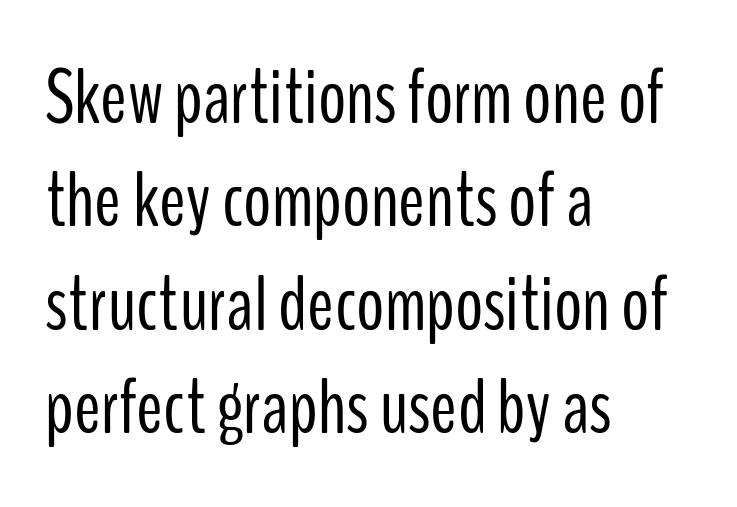
A classic flush-left, rag-right setting is used for this passage. The letterforms sit at book weight or below. The text was rendered using a sans face with plain stroke endings. The type is set solid horizontally, with unmodified tracking. Do the characters align in a grid? No, the font is proportional. A clean baseline with only descenders dipping below it.
